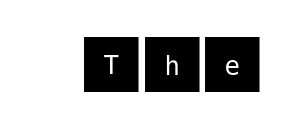
The image shows 62 px sans-serif type, upright; set normal letter spacing, not underlined; medium stroke contrast and a large x-height.
